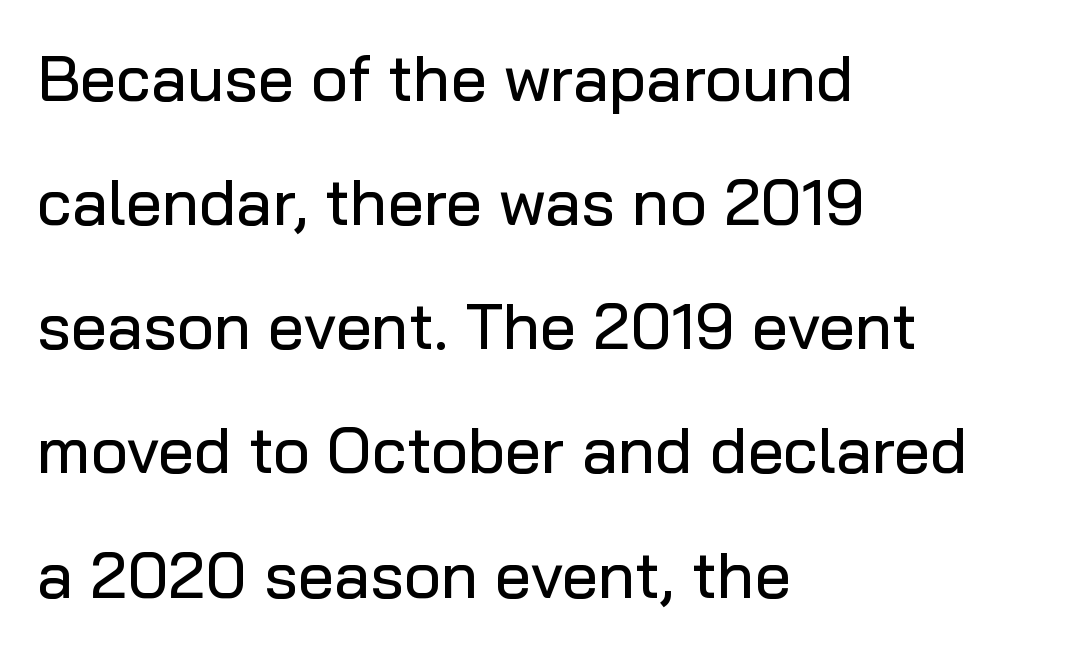
The image shows 64 px sans-serif type, upright; set left-aligned, loose line spacing (1.94x), normal letter spacing, not underlined; low stroke contrast and a medium x-height.
